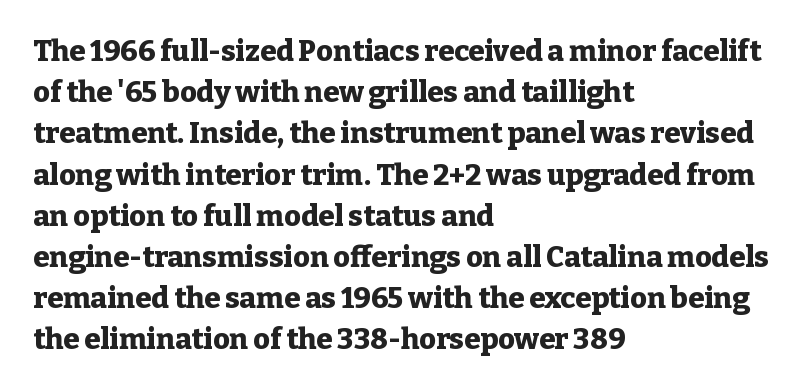
{"serif": "yes", "italic": "no", "bold": "yes", "weight": "heavy", "width": "normal", "stroke_contrast": "low", "x_height": "medium", "monospaced": "no", "underline": "no", "align": "left", "line_spacing": "normal", "line_spacing_ratio": 1.42, "letter_spacing": "normal", "letter_spacing_em": 0.0, "glyph_px": 29}
